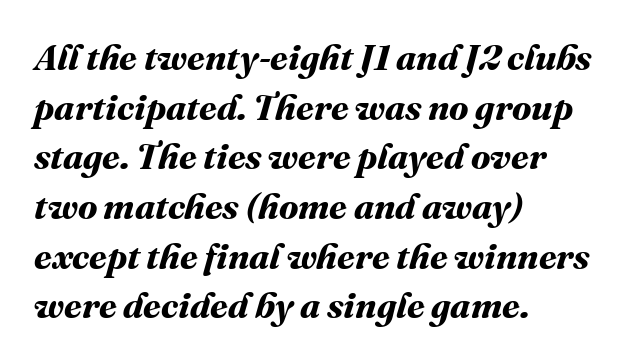
Q: Is the text bold? A: Yes.
Q: Is the text underlined? A: No.
Q: How is the paragraph aligned? A: Left-aligned.
Q: Is the spacing between letters normal or unusually wide? A: Normal.
Q: Is the spacing between lines tight, normal or loose? A: Normal.
Q: Width (condensed, normal, or wide)? A: Normal.
Q: Stroke contrast? A: Medium.
Q: x-height? A: Medium.
Q: Monospaced? A: No.
